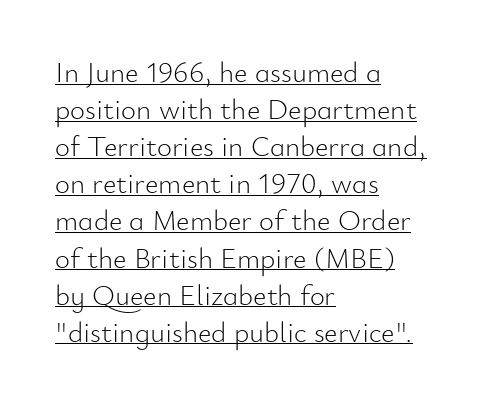
{"serif": "no", "italic": "no", "bold": "no", "weight": "light", "width": "normal", "stroke_contrast": "low", "x_height": "small", "monospaced": "no", "underline": "yes", "align": "left", "line_spacing": "normal", "line_spacing_ratio": 1.28, "letter_spacing": "normal", "letter_spacing_em": 0.0, "glyph_px": 29}
